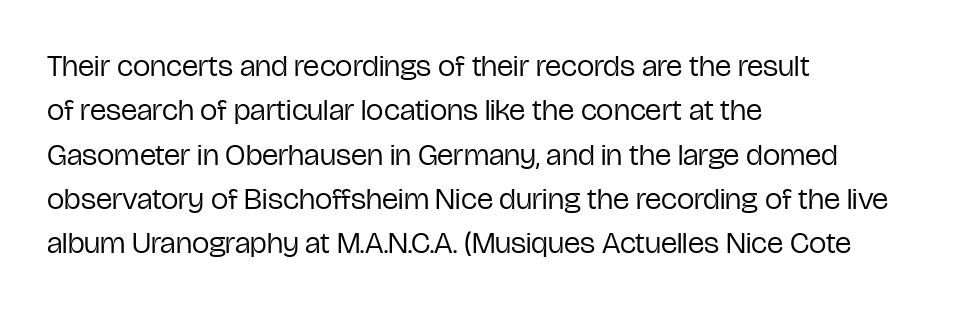
The image shows 31 px regular-weight, condensed sans-serif type, upright; set left-aligned, normal line spacing (1.43x), normal letter spacing, not underlined; low stroke contrast and a medium x-height.
